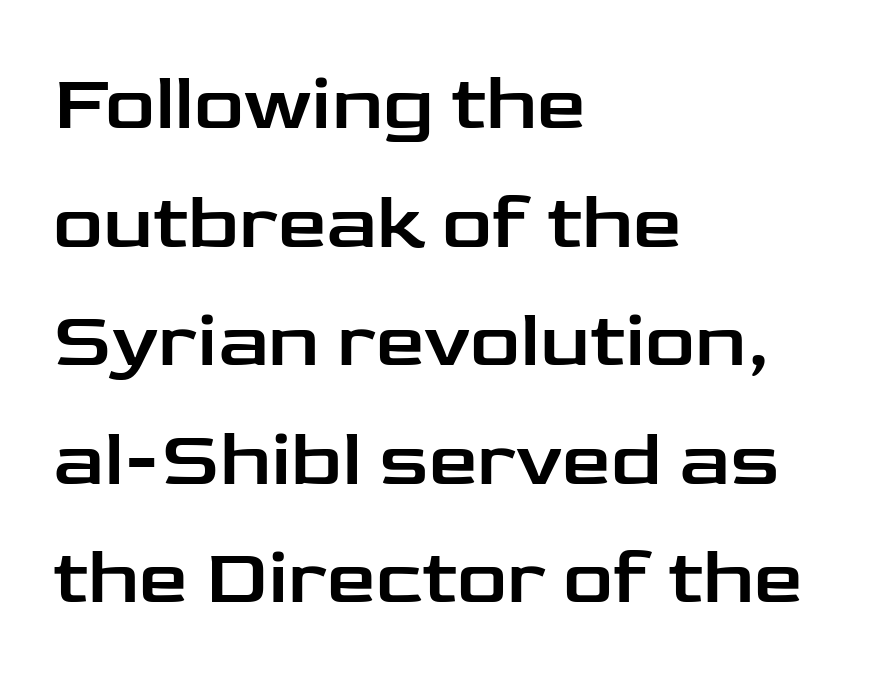
Q: Is the text italic (slanted)? A: No, it is upright.
Q: Is the typeface a serif or a sans-serif typeface? A: Sans-serif.
Q: Is the text underlined? A: No.
Q: How is the paragraph aligned? A: Left-aligned.
Q: Is the spacing between letters normal or unusually wide? A: Normal.
Q: Is the spacing between lines tight, normal or loose? A: Normal.
Q: Width (condensed, normal, or wide)? A: Wide.
Q: Stroke contrast? A: Low.
Q: x-height? A: Medium.
Q: Monospaced? A: No.
